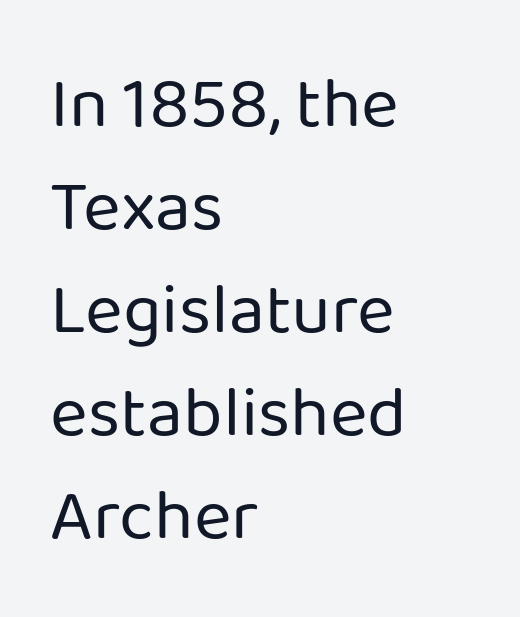
The image shows 72 px regular-weight sans-serif type, upright; set left-aligned, normal line spacing (1.43x), normal letter spacing, not underlined; low stroke contrast and a medium x-height.
